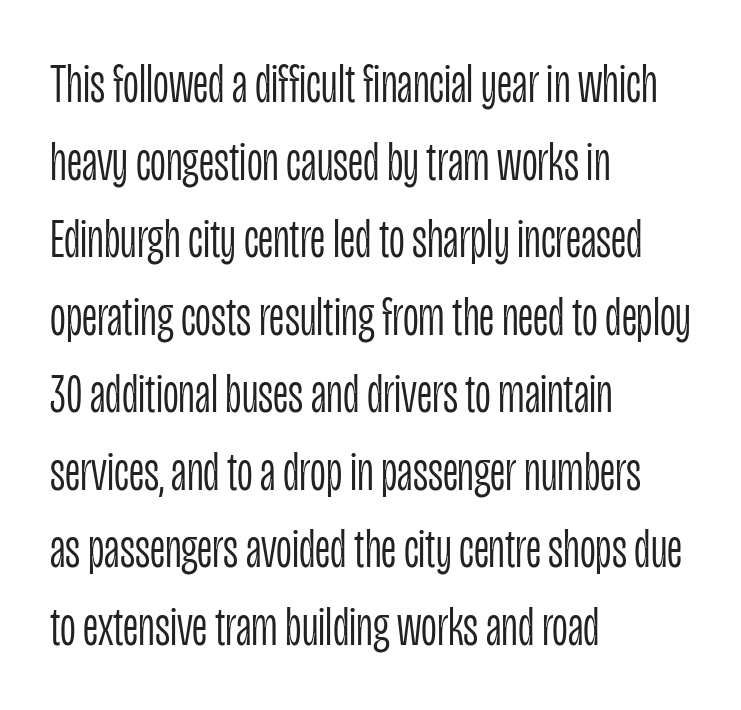
The image shows 55 px light, condensed sans-serif type, upright; set left-aligned, normal line spacing (1.41x), normal letter spacing, not underlined; low stroke contrast and a large x-height.
